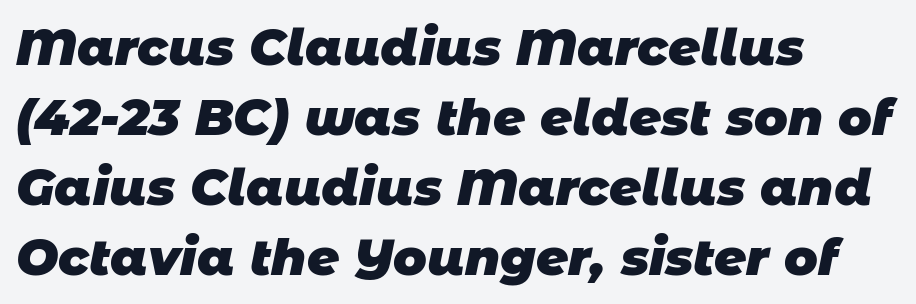
{"serif": "no", "bold": "yes", "weight": "heavy", "width": "normal", "stroke_contrast": "low", "x_height": "large", "monospaced": "no", "underline": "no", "align": "left", "line_spacing": "normal", "line_spacing_ratio": 1.4, "letter_spacing": "normal", "letter_spacing_em": 0.0, "glyph_px": 50}
